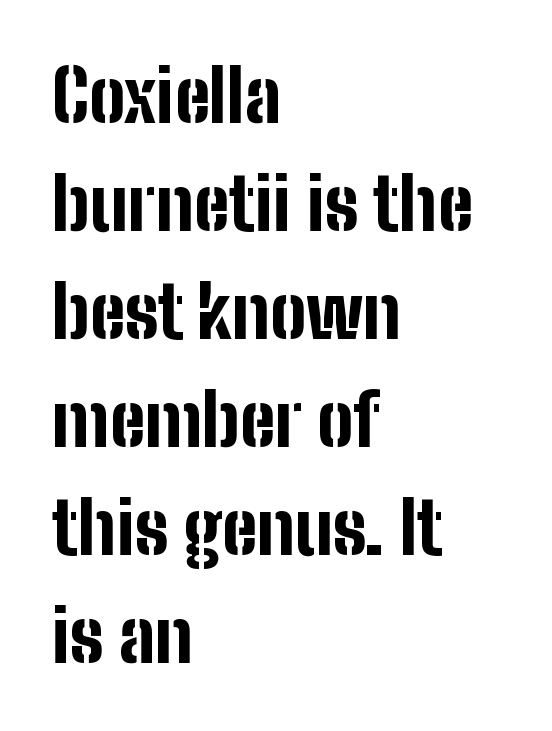
The image shows 72 px bold, condensed sans-serif type, upright; set left-aligned, normal line spacing (1.5x), normal letter spacing, not underlined; low stroke contrast and a medium x-height.
